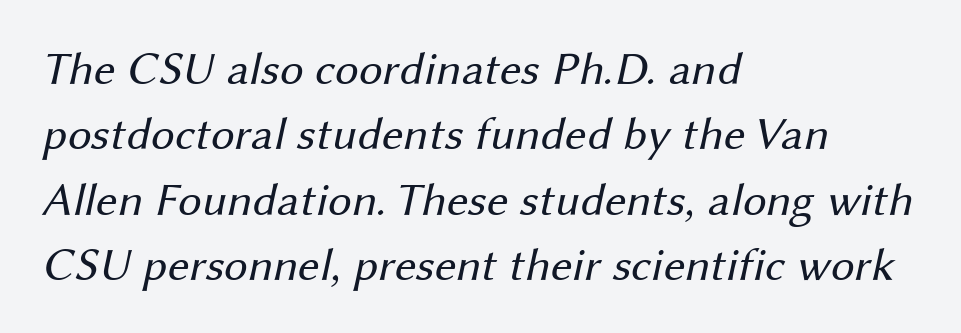
{"serif": "no", "bold": "no", "weight": "regular", "width": "normal", "stroke_contrast": "medium", "x_height": "medium", "monospaced": "no", "underline": "no", "align": "left", "line_spacing": "normal", "line_spacing_ratio": 1.39, "letter_spacing": "normal", "letter_spacing_em": 0.0, "glyph_px": 47}
